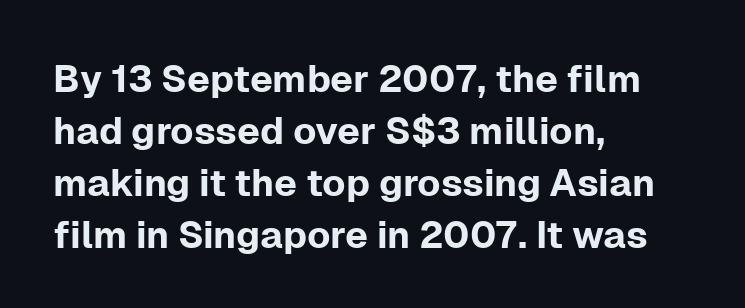
The image shows 38 px sans-serif type, upright; set left-aligned, normal line spacing (1.37x), normal letter spacing, not underlined; low stroke contrast and a medium x-height.
